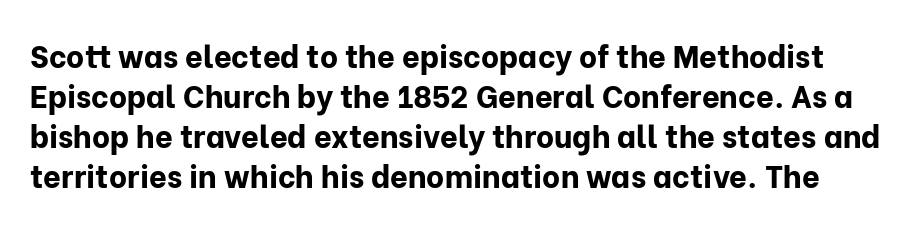
The letterforms sit shoulder to shoulder at normal distance. The strokes are fattened all the way to bold. Glance below the letters and you will spot only blank space. Each new line begins a customary step beneath the previous one. This sample has the flowing, uneven cadence of proportional lettering.
